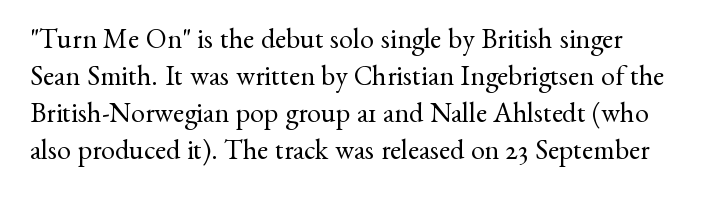
{"serif": "yes", "italic": "no", "bold": "no", "weight": "regular", "width": "normal", "stroke_contrast": "medium", "x_height": "small", "monospaced": "no", "underline": "no", "line_spacing": "normal", "line_spacing_ratio": 1.32, "letter_spacing": "normal", "letter_spacing_em": 0.0, "glyph_px": 28}
